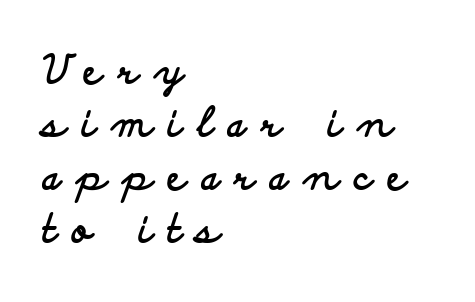
The image shows 39 px bold, wide sans-serif type; set left-aligned, normal line spacing (1.36x), unusually wide letter spacing (+0.4 em), not underlined; low stroke contrast and a small x-height.
